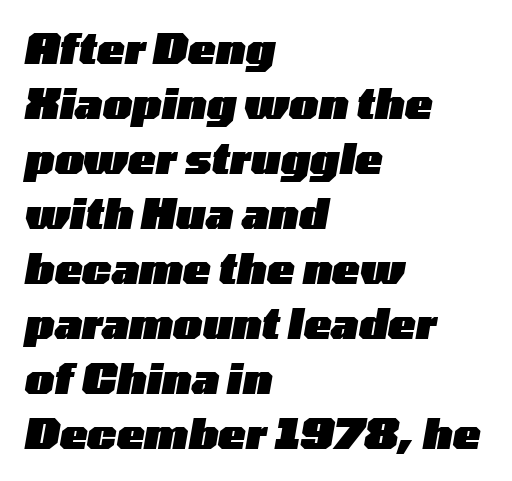
In terms of weight, the rendering is a true, heavy bold. A classic flush-left, rag-right setting is used for this passage. The rendering uses natural spacing where letterforms have individual widths. Characters follow at the spacing the type designer built in.
